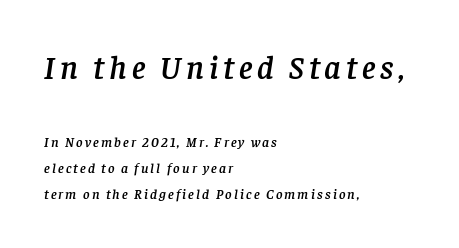
Layout note: lines flush left. Every character sits at an angle, as italics do. Is this a fixed-width face? No — the glyphs have proportional, varying widths. Top chunk: large. Bottom chunk: small. Classification — serif.
